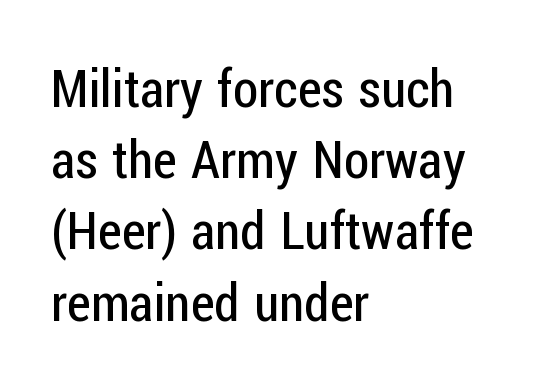
Q: Is the text bold? A: No.
Q: Is the text italic (slanted)? A: No, it is upright.
Q: Is the typeface a serif or a sans-serif typeface? A: Sans-serif.
Q: Is the text underlined? A: No.
Q: How is the paragraph aligned? A: Left-aligned.
Q: Is the spacing between letters normal or unusually wide? A: Normal.
Q: Is the spacing between lines tight, normal or loose? A: Normal.
Q: Width (condensed, normal, or wide)? A: Condensed.
Q: Stroke contrast? A: Low.
Q: x-height? A: Medium.
Q: Monospaced? A: No.
